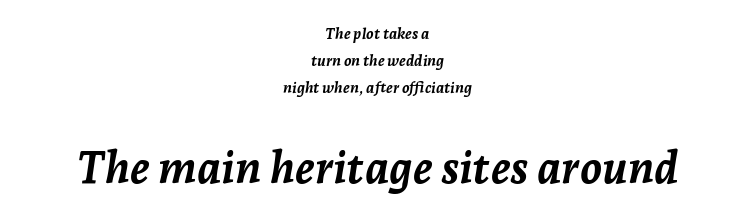
{"italic": "yes", "lean": "right", "slant_degrees": 7, "bold": "yes", "weight": "semibold", "width": "normal", "stroke_contrast": "low", "x_height": "medium", "monospaced": "no", "underline": "no", "align": "center", "line_spacing_ratio": 1.81, "letter_spacing": "normal", "letter_spacing_em": 0.0, "larger_block": "second", "size_ratio": 2.93, "glyph_px": 44}
